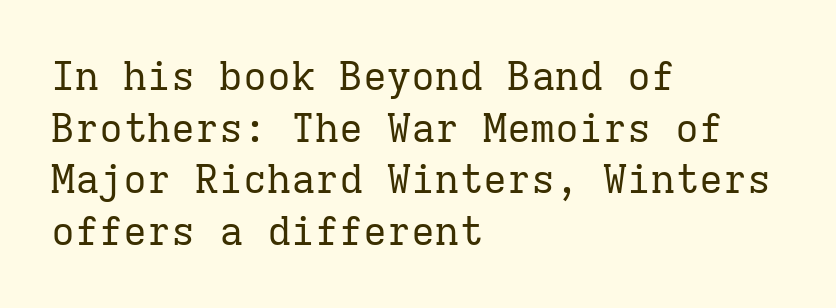
{"serif": "yes", "italic": "no", "bold": "no", "weight": "regular", "width": "normal", "stroke_contrast": "low", "x_height": "medium", "monospaced": "yes", "underline": "no", "align": "left", "line_spacing": "normal", "line_spacing_ratio": 1.29, "letter_spacing": "normal", "letter_spacing_em": 0.0, "glyph_px": 40}
